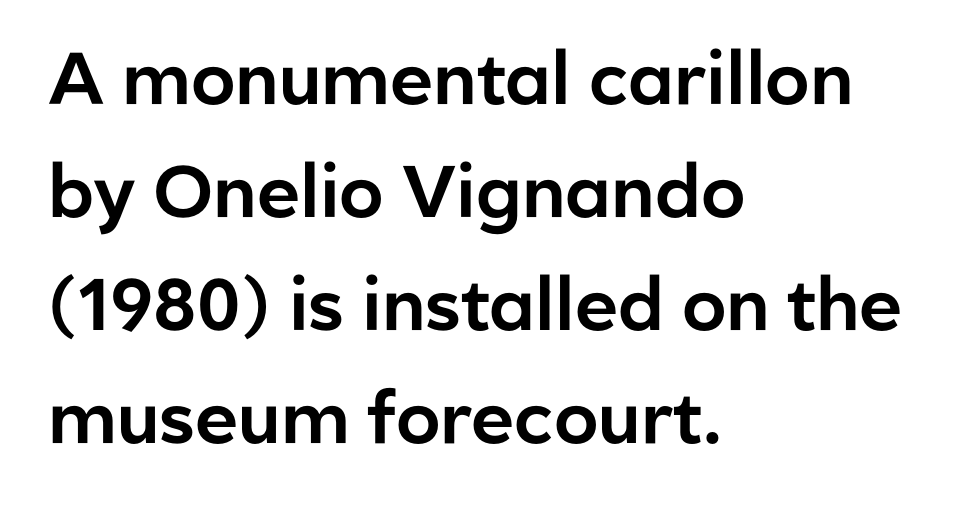
The image shows 73 px sans-serif type, upright; set left-aligned, normal line spacing (1.55x), normal letter spacing, not underlined; low stroke contrast and a medium x-height.
